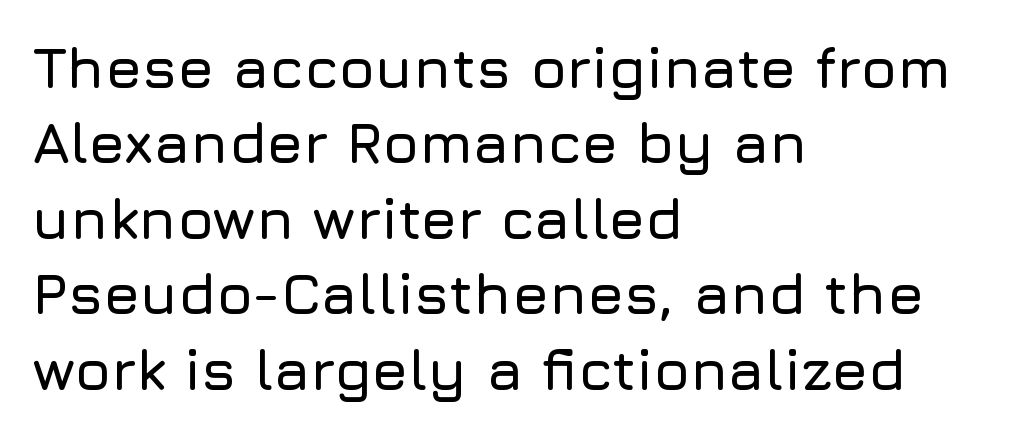
The image shows 58 px sans-serif type, upright; set left-aligned, normal line spacing (1.3x), normal letter spacing, not underlined; low stroke contrast and a medium x-height.
